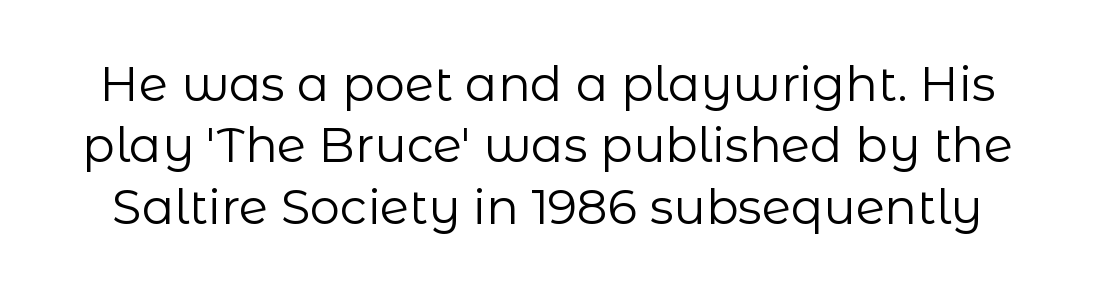
The image shows 48 px regular-weight sans-serif type, upright; set normal line spacing (1.28x), normal letter spacing, not underlined; low stroke contrast and a medium x-height.
